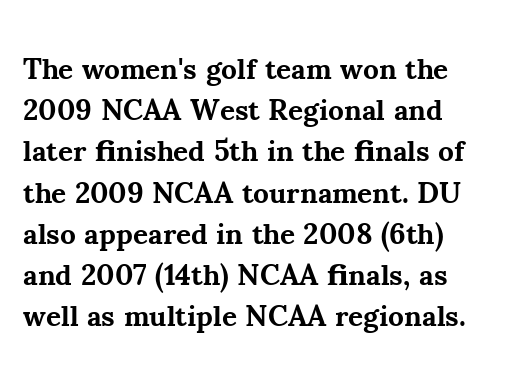
{"serif": "yes", "italic": "no", "bold": "yes", "weight": "bold", "width": "normal", "stroke_contrast": "medium", "x_height": "small", "monospaced": "no", "underline": "no", "line_spacing": "normal", "line_spacing_ratio": 1.42, "letter_spacing": "normal", "letter_spacing_em": 0.0, "glyph_px": 29}
